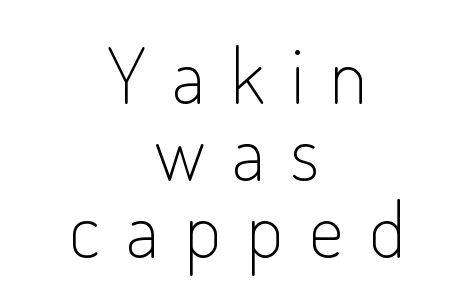
{"serif": "no", "italic": "no", "bold": "no", "weight": "light", "width": "condensed", "stroke_contrast": "low", "x_height": "small", "monospaced": "no", "underline": "no", "align": "center", "line_spacing": "tight", "line_spacing_ratio": 1.0, "letter_spacing": "wide", "letter_spacing_em": 0.34, "glyph_px": 77}
